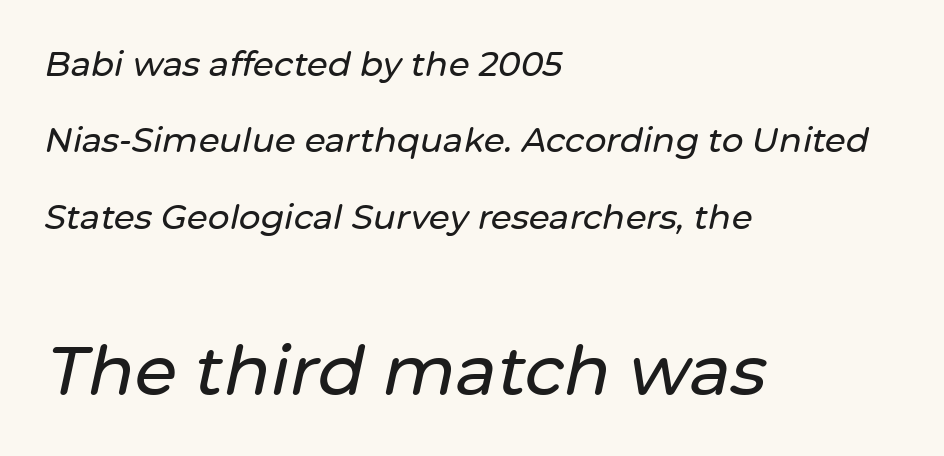
The image shows 69 px text type, italic (leaning right); set left-aligned, loose line spacing (2.25x), normal letter spacing, not underlined; the second (bottom) block is 2.03x larger; low stroke contrast and a medium x-height.
